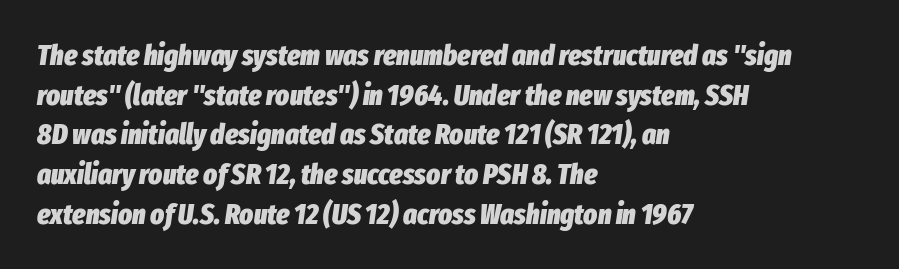
The characters look thick and weighty, a clear bold. The lines are quadded left. Slanted lettering throughout. You could not count columns in this text — the font is proportionally spaced. These lines keep a tight, regular rhythm from letter to letter.
